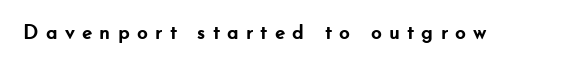
Q: Is the text bold? A: Yes.
Q: Is the text italic (slanted)? A: No, it is upright.
Q: Is the text underlined? A: No.
Q: Is the spacing between letters normal or unusually wide? A: Unusually wide.
